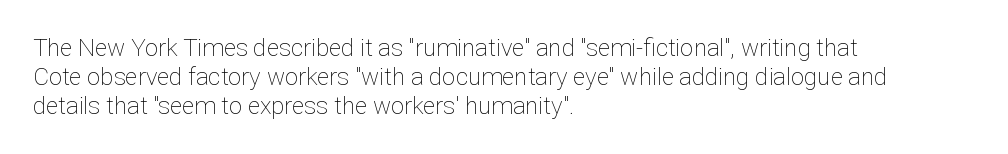
The strokes carry an ordinary text weight at most. Default kerning and tracking; the words read as compact shapes. The gap between lines stays unmarked. Does the lettering tilt? It doesn't — this is upright.
